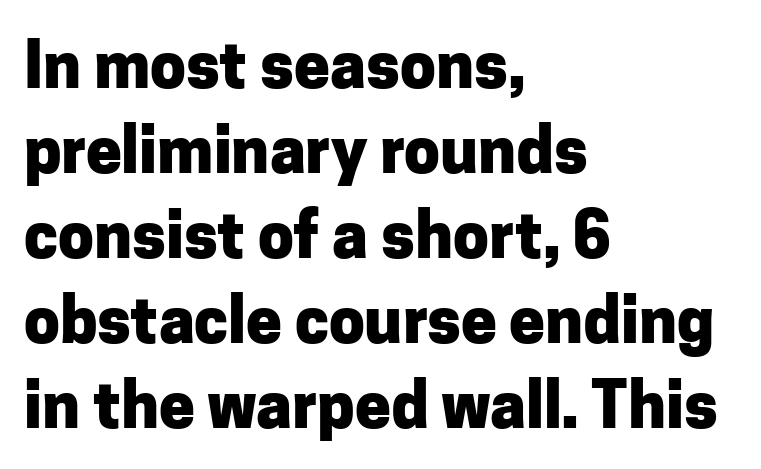
Nope, not italic — everything's standing straight. Tracking value appears to be zero — textbook default spacing. Looks like regular typesetting: each glyph gets only the width it needs. On the weight axis this lands at bold, roughly 700.
